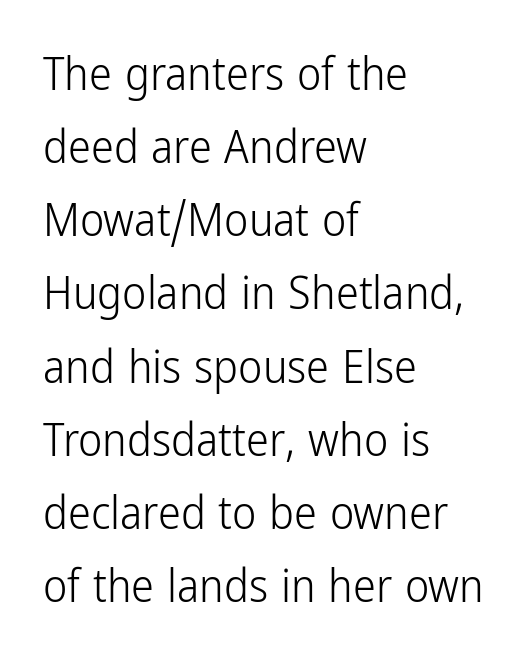
Descenders hang freely into open space. Serif or sans? Sans — the stroke terminals are bare. Varying glyph widths throughout — classic text-font behaviour. Weight: in the light-to-regular range. Italic? Not at all — the glyphs are vertical. Layout note: lines flush left.
